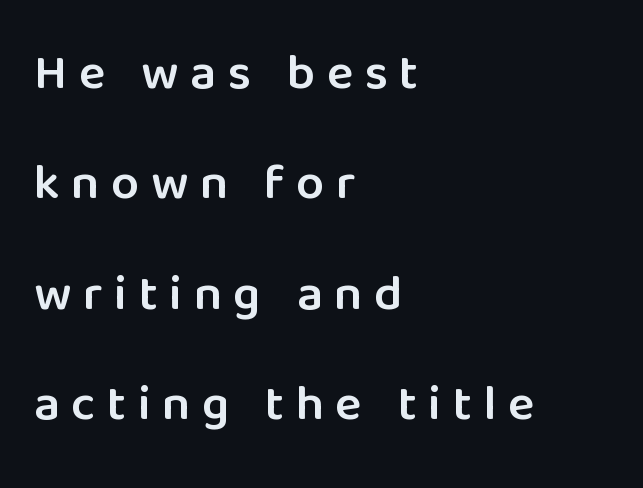
{"serif": "no", "italic": "no", "bold": "semi", "weight": "semibold", "width": "normal", "stroke_contrast": "low", "x_height": "medium", "monospaced": "no", "underline": "no", "align": "left", "line_spacing": "loose", "line_spacing_ratio": 2.21, "letter_spacing": "wide", "letter_spacing_em": 0.23, "glyph_px": 50}
